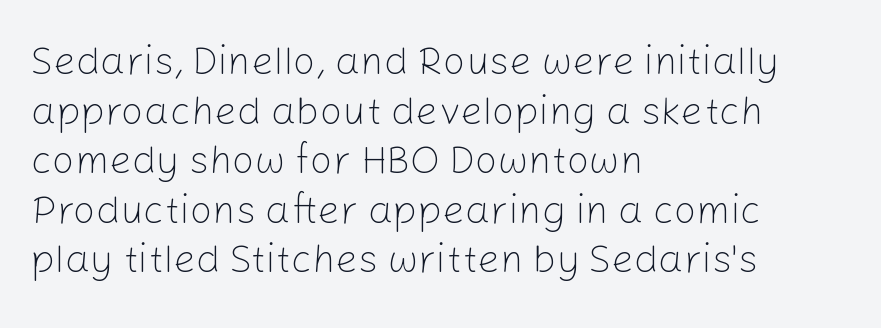
Heaviness? Minimal to ordinary, like unemphasized prose. Glyph-to-glyph distance matches everyday printed text. Quick note: underline off. Spacing verdict: proportional, widths tailored to each character. Each line starts at the same left margin while the right side varies. Check where the strokes stop: nothing finishes them off — pure sans.
